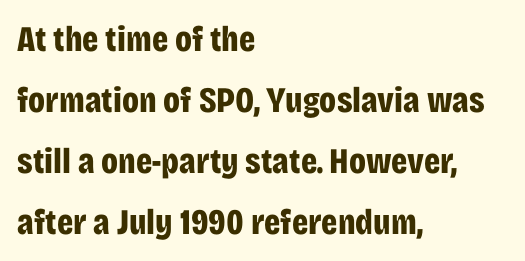
Successive baselines arrive at the customary interval. Pretty heavy lettering here — definitely bold. Note the varied advance widths — an 'i' is clearly narrower than an 'm'. The lettering holds an erect, upright posture throughout. Between one letter and the next there's only the usual sliver of space. The passage shown is typeset with a sans-serif family.
